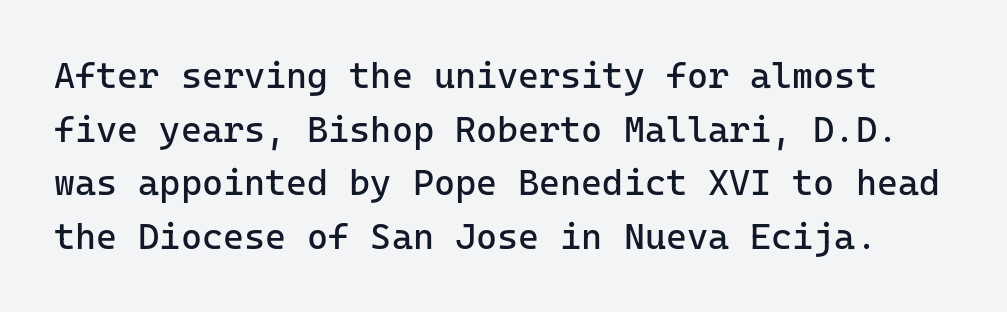
{"serif": "no", "italic": "no", "bold": "no", "weight": "regular", "width": "normal", "stroke_contrast": "low", "x_height": "medium", "monospaced": "yes", "underline": "no", "line_spacing": "normal", "line_spacing_ratio": 1.49, "letter_spacing": "normal", "letter_spacing_em": 0.0, "glyph_px": 36}
